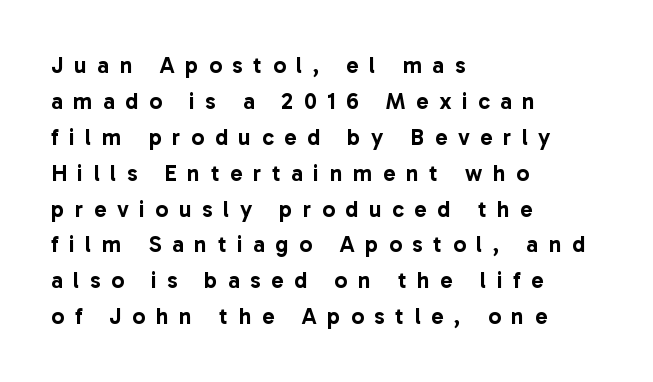
The image shows 23 px text type, upright; set left-aligned, normal line spacing (1.56x), unusually wide letter spacing (+0.46 em), not underlined.
